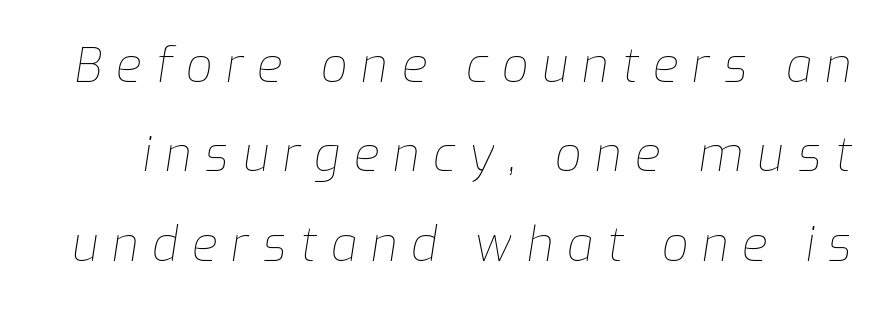
Q: Is the text bold? A: No.
Q: Is the text italic (slanted)? A: Yes, it leans right by about 9 degrees.
Q: Is the text underlined? A: No.
Q: Is the spacing between letters normal or unusually wide? A: Unusually wide.
Q: Is the spacing between lines tight, normal or loose? A: Loose.
Q: Width (condensed, normal, or wide)? A: Normal.
Q: Stroke contrast? A: Low.
Q: x-height? A: Medium.
Q: Monospaced? A: No.
